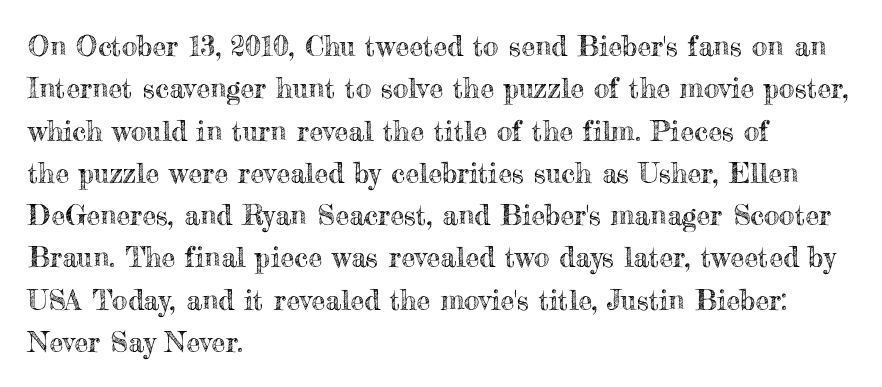
{"italic": "no", "width": "normal", "x_height": "small", "monospaced": "no", "underline": "no", "align": "left", "line_spacing": "normal", "line_spacing_ratio": 1.51, "letter_spacing": "normal", "letter_spacing_em": 0.0, "glyph_px": 28}
